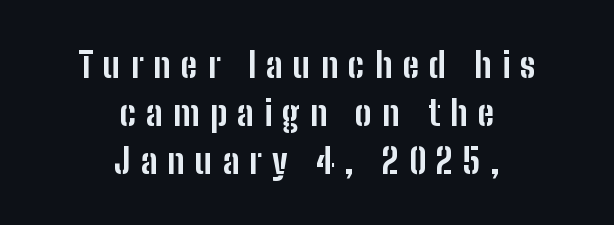
Whoever set this chose a conventional vertical rhythm. This sample has the flowing, uneven cadence of proportional lettering. Are there feet on the stems? There aren't — it's a sans. This rendering features lettering with no underline. Is the block centered? Yes — each line is placed symmetrically about the middle. Tracking here is generous; glyphs stand well apart from one another.
